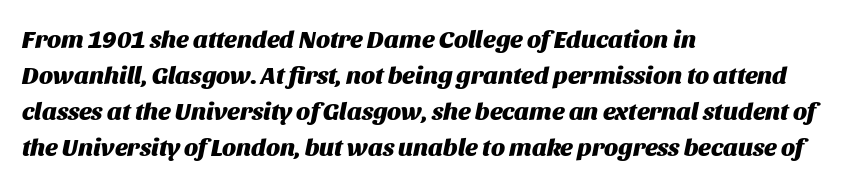
The image shows 25 px bold type, italic (leaning right); set left-aligned, normal line spacing (1.44x), normal letter spacing, not underlined.
